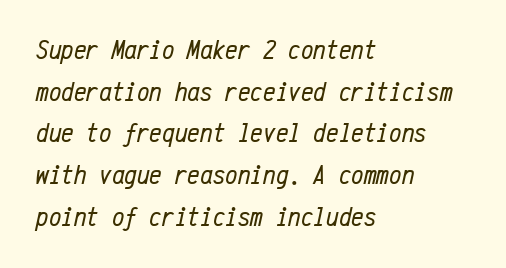
{"italic": "yes", "lean": "right", "slant_degrees": 12, "bold": "no", "weight": "regular", "width": "condensed", "stroke_contrast": "low", "x_height": "medium", "monospaced": "yes", "underline": "no", "align": "left", "line_spacing": "normal", "line_spacing_ratio": 1.49, "letter_spacing": "normal", "letter_spacing_em": 0.0, "glyph_px": 28}
